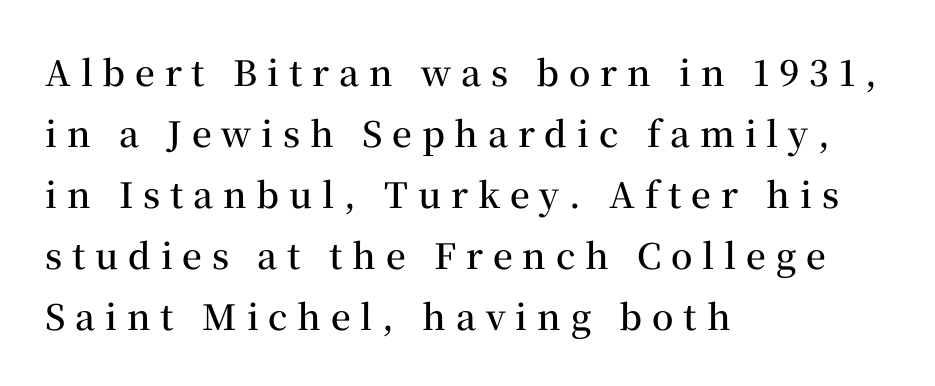
Q: Is the text bold? A: Semi-bold.
Q: Is the text italic (slanted)? A: No, it is upright.
Q: Is the typeface a serif or a sans-serif typeface? A: Serif.
Q: Is the text underlined? A: No.
Q: How is the paragraph aligned? A: Left-aligned.
Q: Is the spacing between letters normal or unusually wide? A: Unusually wide.
Q: Width (condensed, normal, or wide)? A: Normal.
Q: Stroke contrast? A: Medium.
Q: x-height? A: Medium.
Q: Monospaced? A: No.
